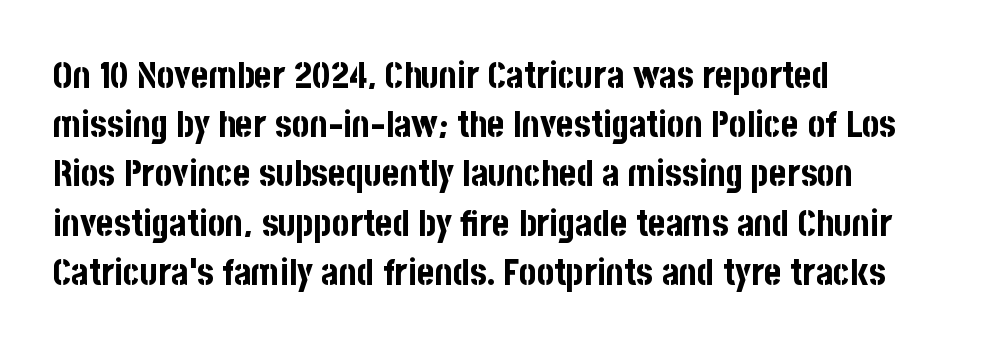
{"serif": "no", "italic": "no", "bold": "yes", "weight": "bold", "width": "condensed", "stroke_contrast": "low", "x_height": "large", "monospaced": "no", "underline": "no", "align": "left", "line_spacing": "normal", "line_spacing_ratio": 1.33, "letter_spacing": "normal", "letter_spacing_em": 0.0, "glyph_px": 37}
